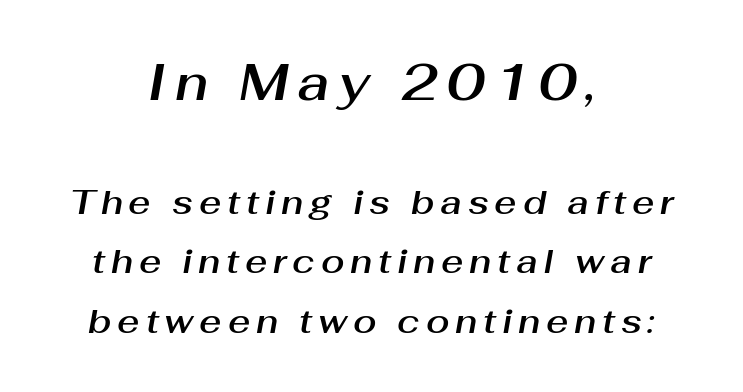
The image shows 51 px text type, italic (leaning right); set centered, line spacing 1.76x, not underlined; the first (top) block is 1.5x larger; medium stroke contrast and a medium x-height.
